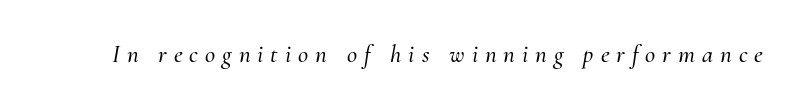
{"italic": "yes", "lean": "right", "slant_degrees": 10, "underline": "no", "letter_spacing": "wide", "letter_spacing_em": 0.28, "glyph_px": 25}
